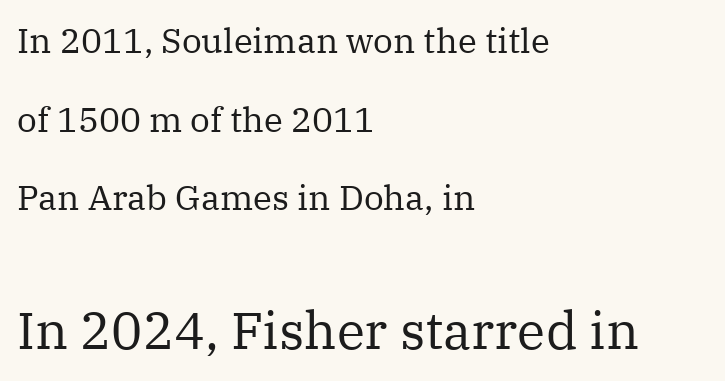
The image shows 52 px regular-weight serif type, upright; set left-aligned, loose line spacing (2.25x), normal letter spacing, not underlined; the second (bottom) block is 1.49x larger; medium stroke contrast and a medium x-height.
